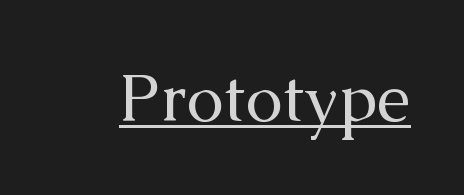
Quick note: not italic, upright. Look at the bottom of the vertical strokes: they flare into serifs here. Caption: face not bold, strokes unweighted. Looks like regular typesetting: each glyph gets only the width it needs. The typesetter has applied underlining to the passage shown.
